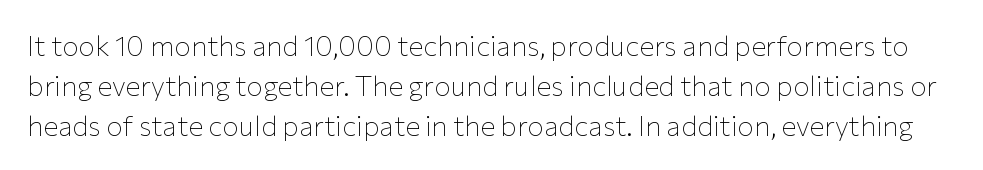
Q: Is the text bold? A: No.
Q: Is the text italic (slanted)? A: No, it is upright.
Q: Is the typeface a serif or a sans-serif typeface? A: Sans-serif.
Q: Is the text underlined? A: No.
Q: Is the spacing between letters normal or unusually wide? A: Normal.
Q: Is the spacing between lines tight, normal or loose? A: Normal.
Q: Width (condensed, normal, or wide)? A: Normal.
Q: Stroke contrast? A: Low.
Q: x-height? A: Medium.
Q: Monospaced? A: No.
